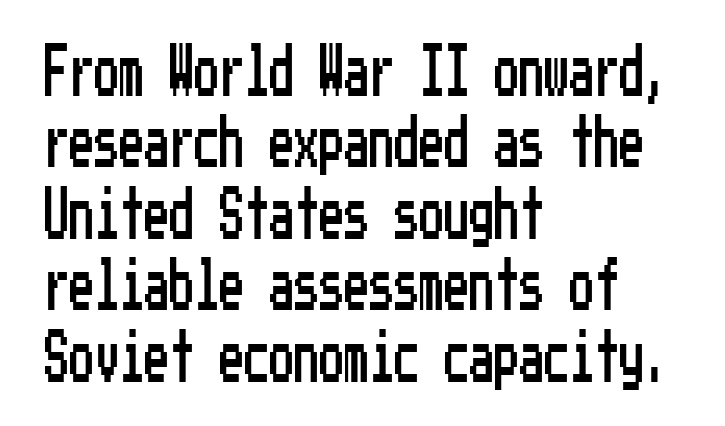
The image shows 50 px condensed sans-serif type, upright; set left-aligned, normal line spacing (1.43x), normal letter spacing, not underlined; low stroke contrast and a medium x-height.
